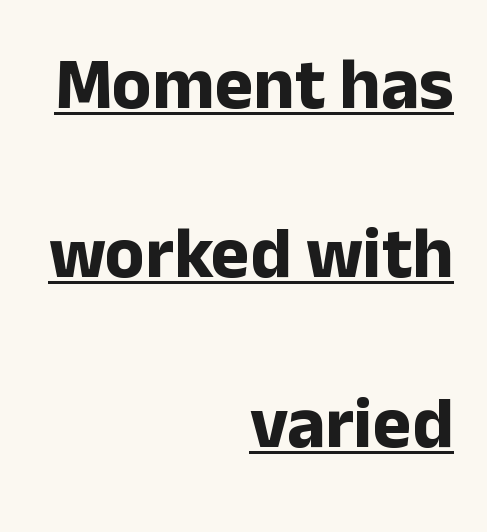
{"serif": "no", "italic": "no", "bold": "yes", "weight": "bold", "width": "normal", "stroke_contrast": "low", "x_height": "medium", "monospaced": "no", "underline": "yes", "align": "right", "line_spacing": "loose", "line_spacing_ratio": 2.32, "letter_spacing": "normal", "letter_spacing_em": 0.0, "glyph_px": 73}
